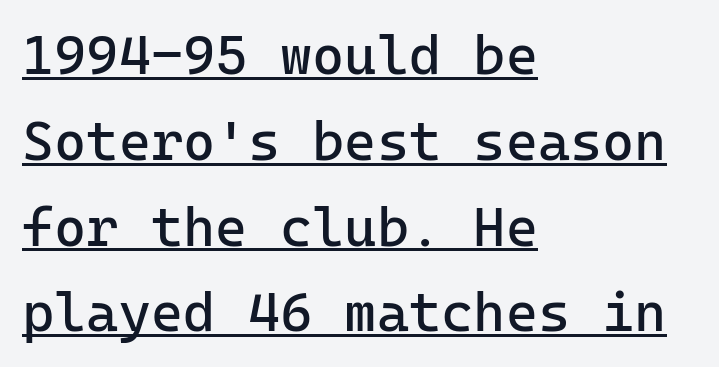
{"serif": "no", "italic": "no", "bold": "no", "weight": "regular", "width": "normal", "stroke_contrast": "low", "x_height": "medium", "underline": "yes", "align": "left", "line_spacing": "normal", "line_spacing_ratio": 1.56, "letter_spacing": "normal", "letter_spacing_em": 0.0, "glyph_px": 55}
